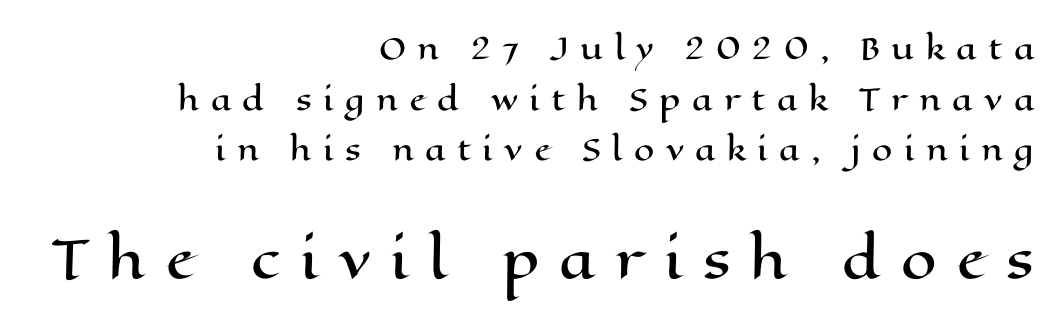
Q: Is the text italic (slanted)? A: No, it is upright.
Q: Is the text underlined? A: No.
Q: How is the paragraph aligned? A: Right-aligned.
Q: Is the spacing between letters normal or unusually wide? A: Unusually wide.
Q: Which block of text is set in a larger size, the first (top) or the second (bottom)? A: The second (bottom) one.
Q: Width (condensed, normal, or wide)? A: Wide.
Q: Stroke contrast? A: High.
Q: x-height? A: Medium.
Q: Monospaced? A: No.
